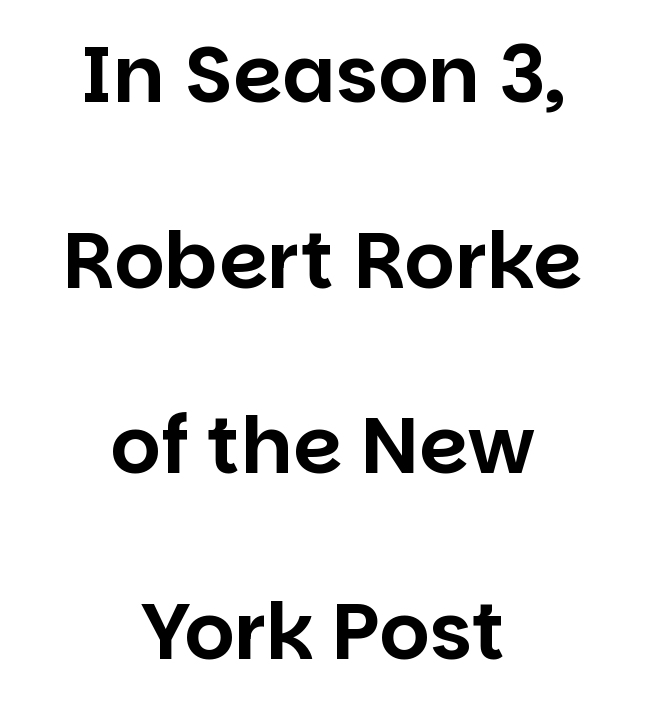
{"serif": "no", "italic": "no", "width": "normal", "stroke_contrast": "low", "x_height": "large", "monospaced": "no", "underline": "no", "align": "center", "line_spacing": "loose", "line_spacing_ratio": 2.35, "letter_spacing": "normal", "letter_spacing_em": 0.0, "glyph_px": 79}
